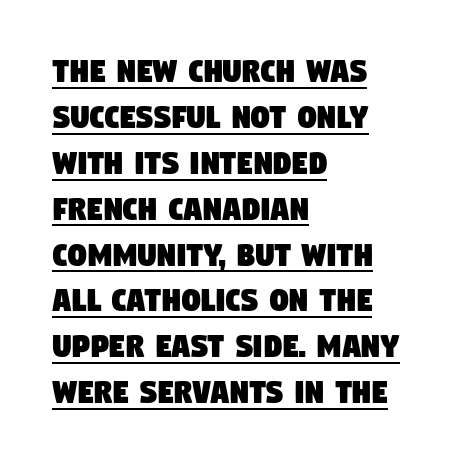
Q: Is the typeface a serif or a sans-serif typeface? A: Sans-serif.
Q: Is the text underlined? A: Yes.
Q: How is the paragraph aligned? A: Left-aligned.
Q: Is the spacing between letters normal or unusually wide? A: Normal.
Q: Width (condensed, normal, or wide)? A: Condensed.
Q: Stroke contrast? A: Low.
Q: x-height? A: Large.
Q: Monospaced? A: No.
